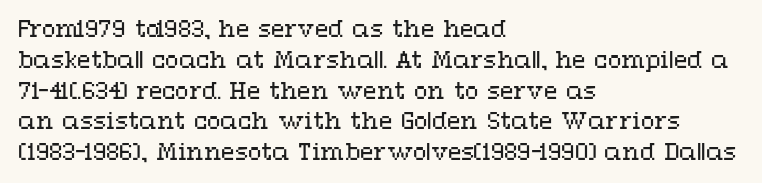
Q: Is the text bold? A: No.
Q: Is the text italic (slanted)? A: No, it is upright.
Q: Is the text underlined? A: No.
Q: How is the paragraph aligned? A: Left-aligned.
Q: Is the spacing between letters normal or unusually wide? A: Normal.
Q: Is the spacing between lines tight, normal or loose? A: Normal.
